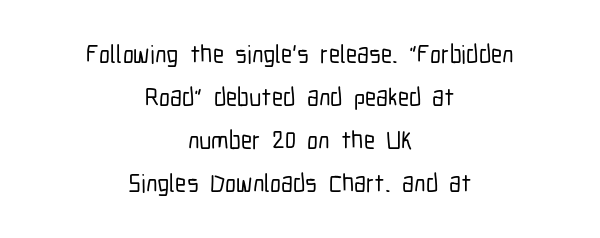
The lines in this sample share a center point and differ in where they start and stop. Any mark beneath the type? The region is blank. The lettering holds an erect, upright posture throughout. Is the letter spacing exaggerated? No — it looks like the ordinary default.
